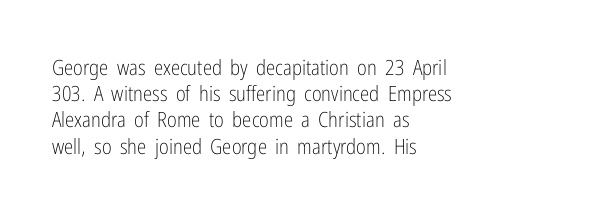
Does extra space separate the letters? No, they use regular spacing. Layout note: lines flush left. The area under the type is left untouched. This reads as an unemphasized weight, regular at the heaviest. This is roman type, the default non-slanted kind. Vertical spacing — default.
